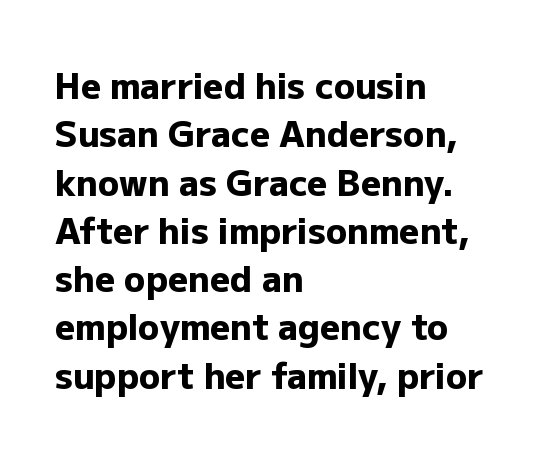
Q: Is the text bold? A: Yes.
Q: Is the text italic (slanted)? A: No, it is upright.
Q: Is the typeface a serif or a sans-serif typeface? A: Sans-serif.
Q: Is the text underlined? A: No.
Q: How is the paragraph aligned? A: Left-aligned.
Q: Is the spacing between letters normal or unusually wide? A: Normal.
Q: Is the spacing between lines tight, normal or loose? A: Normal.
Q: Width (condensed, normal, or wide)? A: Normal.
Q: Stroke contrast? A: Low.
Q: x-height? A: Medium.
Q: Monospaced? A: No.
